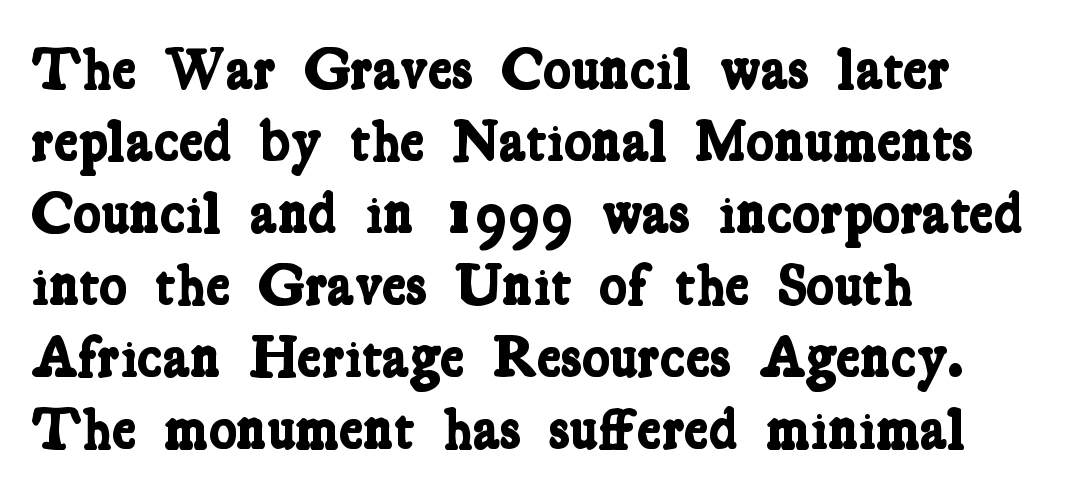
The image shows 58 px bold, condensed serif type; set left-aligned, line spacing 1.24x, normal letter spacing, not underlined; low stroke contrast and a medium x-height.
